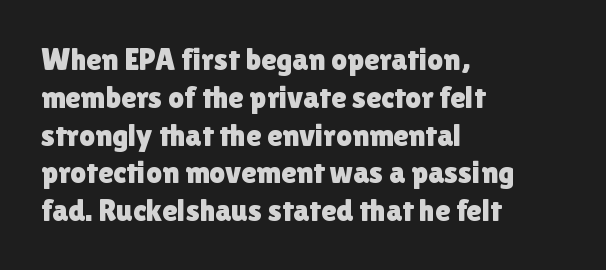
Has an underline been added? It has not. Nothing sits at the stroke ends, so this counts as sans-serif. Caption: multi-line text, flush left, ragged right. This sample has the flowing, uneven cadence of proportional lettering. When letters stand straight like this, we call the style roman or upright. The tracking reads as untouched default to a designer's eye.
